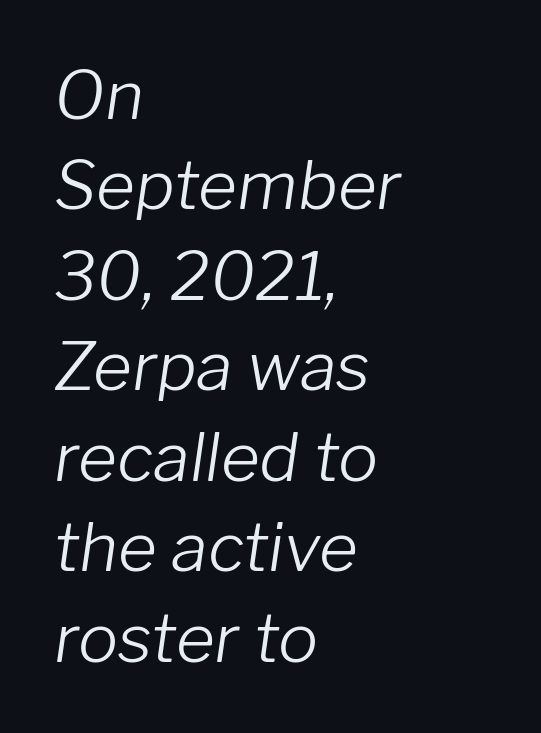
Q: Is the text bold? A: No.
Q: Is the text italic (slanted)? A: Yes, it leans right by about 8 degrees.
Q: Is the text underlined? A: No.
Q: How is the paragraph aligned? A: Left-aligned.
Q: Is the spacing between letters normal or unusually wide? A: Normal.
Q: Is the spacing between lines tight, normal or loose? A: Normal.
Q: Width (condensed, normal, or wide)? A: Normal.
Q: Stroke contrast? A: Low.
Q: x-height? A: Medium.
Q: Monospaced? A: No.
